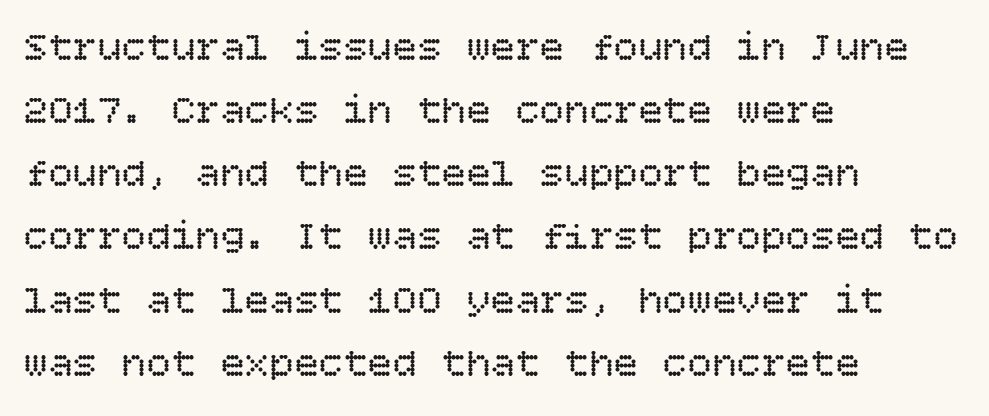
The letters stand upright; this is a roman face. Weight: in the light-to-regular range. The lines sit at an ordinary, default distance from one another. Does the copy run flush right? No — it runs flush left. Words float on clear page, feet unadorned. Short note: letters normally spaced.
